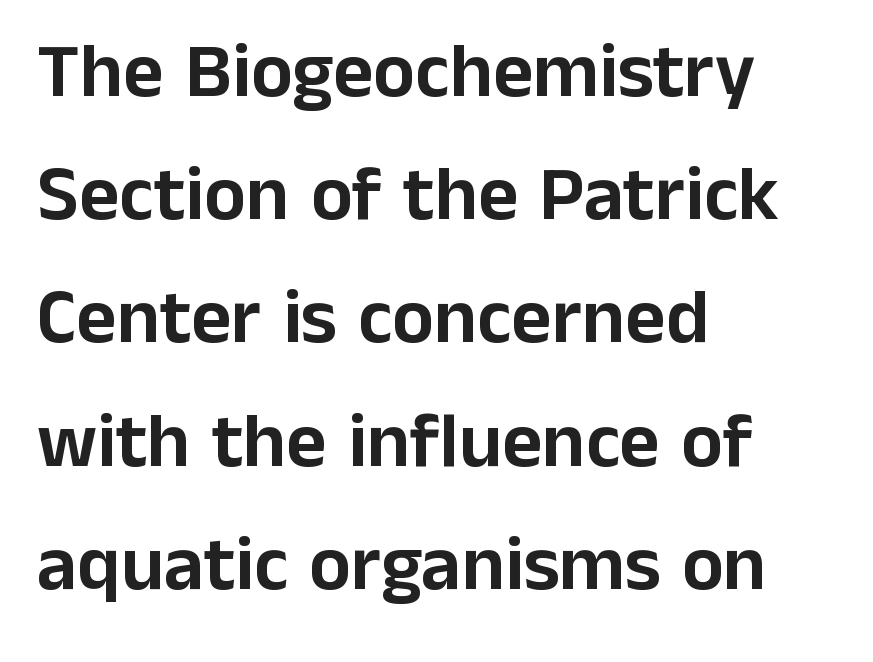
Q: Is the text italic (slanted)? A: No, it is upright.
Q: Is the typeface a serif or a sans-serif typeface? A: Sans-serif.
Q: Is the text underlined? A: No.
Q: How is the paragraph aligned? A: Left-aligned.
Q: Is the spacing between letters normal or unusually wide? A: Normal.
Q: Is the spacing between lines tight, normal or loose? A: Normal.
Q: Width (condensed, normal, or wide)? A: Normal.
Q: Stroke contrast? A: Low.
Q: x-height? A: Medium.
Q: Monospaced? A: No.
